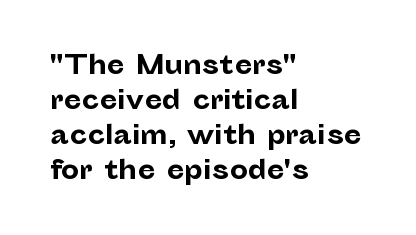
The image shows 26 px bold type, upright; set left-aligned, normal line spacing (1.34x), normal letter spacing, not underlined.
